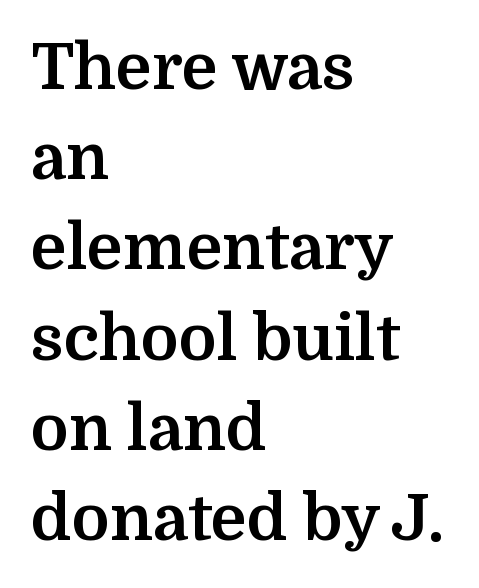
{"serif": "yes", "italic": "no", "bold": "yes", "weight": "bold", "width": "normal", "stroke_contrast": "medium", "x_height": "medium", "monospaced": "no", "underline": "no", "align": "left", "line_spacing": "normal", "line_spacing_ratio": 1.41, "letter_spacing": "normal", "letter_spacing_em": 0.0, "glyph_px": 64}
